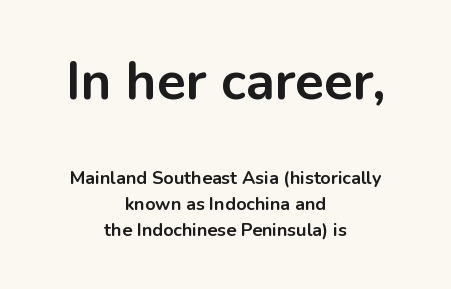
The image shows 53 px bold sans-serif type, upright; set centered, normal line spacing (1.46x), normal letter spacing, not underlined; the first (top) block is 2.94x larger; low stroke contrast and a medium x-height.
